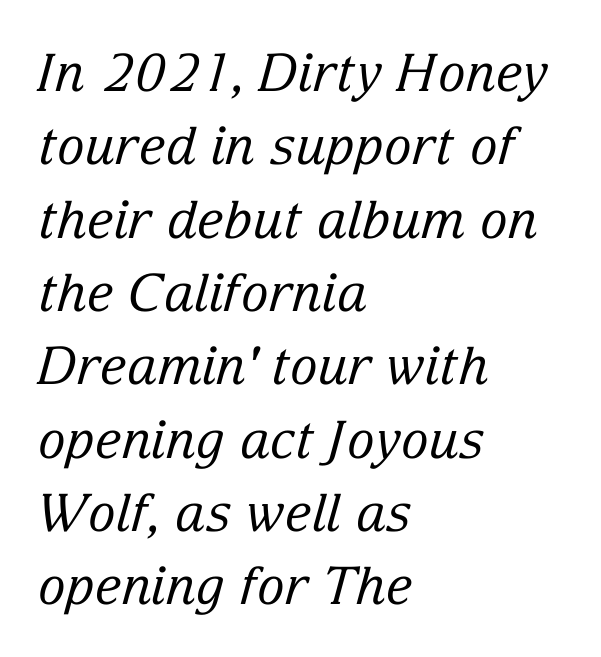
Q: Is the text bold? A: No.
Q: Is the text italic (slanted)? A: Yes, it leans right by about 15 degrees.
Q: Is the typeface a serif or a sans-serif typeface? A: Serif.
Q: Is the text underlined? A: No.
Q: How is the paragraph aligned? A: Left-aligned.
Q: Is the spacing between letters normal or unusually wide? A: Normal.
Q: Is the spacing between lines tight, normal or loose? A: Normal.
Q: Width (condensed, normal, or wide)? A: Normal.
Q: Stroke contrast? A: Low.
Q: x-height? A: Medium.
Q: Monospaced? A: No.
